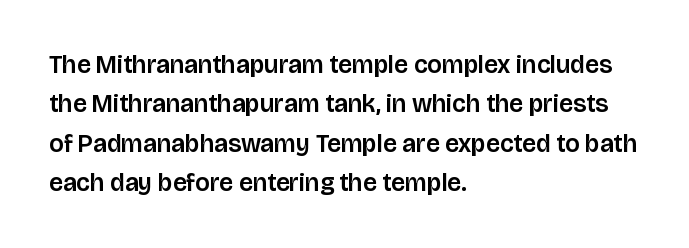
Q: Is the text italic (slanted)? A: No, it is upright.
Q: Is the text underlined? A: No.
Q: How is the paragraph aligned? A: Left-aligned.
Q: Is the spacing between letters normal or unusually wide? A: Normal.
Q: Is the spacing between lines tight, normal or loose? A: Normal.
